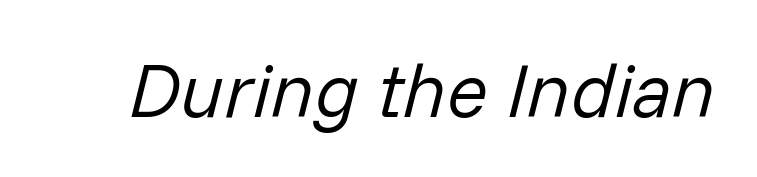
{"italic": "yes", "lean": "right", "slant_degrees": 14, "bold": "no", "weight": "regular", "width": "normal", "stroke_contrast": "low", "x_height": "medium", "monospaced": "no", "underline": "no", "letter_spacing": "normal", "letter_spacing_em": 0.0, "glyph_px": 76}
